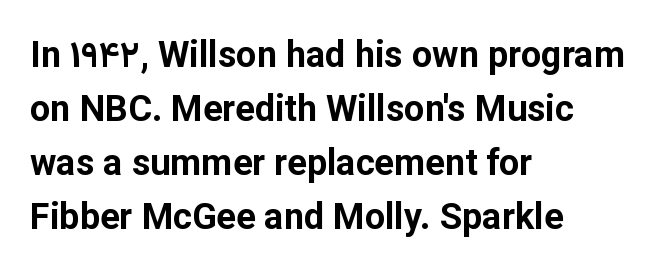
Each row of text sits above clean, open space. Left-aligned paragraph, ragged on the right. Here the glyphs are tracked normally, forming tight word shapes. Summary of vertical rhythm: regular, with standard interline spacing.
